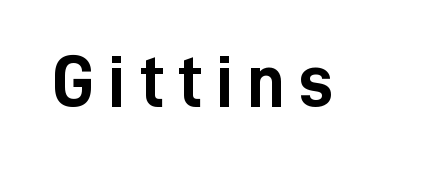
{"serif": "no", "italic": "no", "bold": "yes", "weight": "semibold", "width": "condensed", "stroke_contrast": "low", "x_height": "medium", "monospaced": "no", "underline": "no", "glyph_px": 73}
